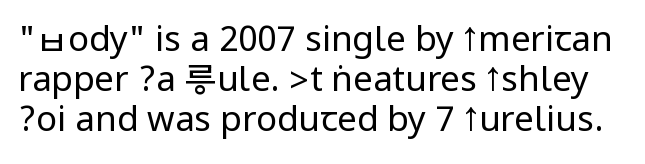
{"serif": "no", "italic": "no", "bold": "no", "weight": "regular", "width": "condensed", "stroke_contrast": "low", "underline": "no", "line_spacing": "tight", "line_spacing_ratio": 1.14, "letter_spacing": "normal", "letter_spacing_em": 0.0, "glyph_px": 35}
